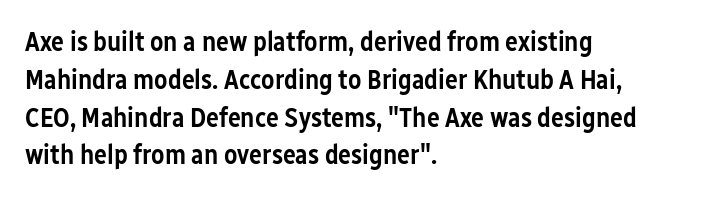
{"italic": "no", "bold": "semi", "underline": "no", "align": "left", "line_spacing": "normal", "line_spacing_ratio": 1.4, "letter_spacing": "normal", "letter_spacing_em": 0.0, "glyph_px": 27}
